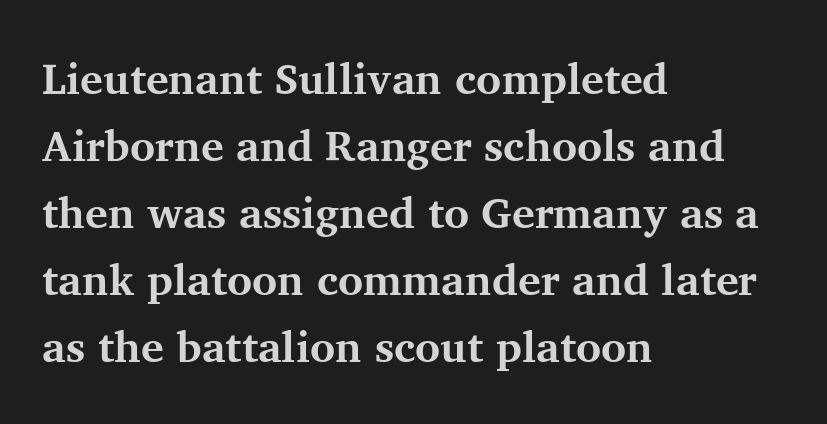
Q: Is the text bold? A: Yes.
Q: Is the text italic (slanted)? A: No, it is upright.
Q: Is the typeface a serif or a sans-serif typeface? A: Serif.
Q: Is the text underlined? A: No.
Q: How is the paragraph aligned? A: Left-aligned.
Q: Is the spacing between letters normal or unusually wide? A: Normal.
Q: Is the spacing between lines tight, normal or loose? A: Normal.
Q: Width (condensed, normal, or wide)? A: Normal.
Q: Stroke contrast? A: Medium.
Q: x-height? A: Medium.
Q: Monospaced? A: No.
